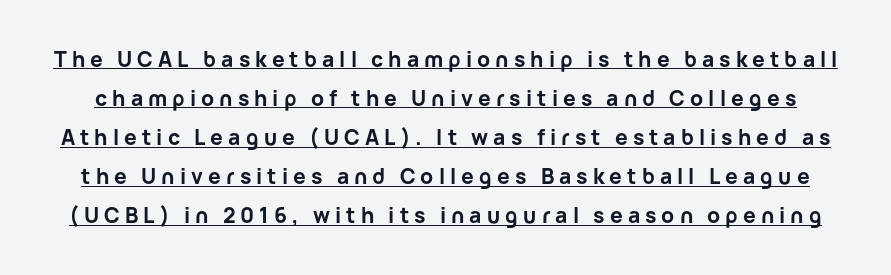
Notice how thick the strokes are: this is what a full bold looks like. Notice how a bar underscores the lettering throughout. This rendering widens character spacing well past its baseline value. The axis of the letterforms is exactly vertical.
